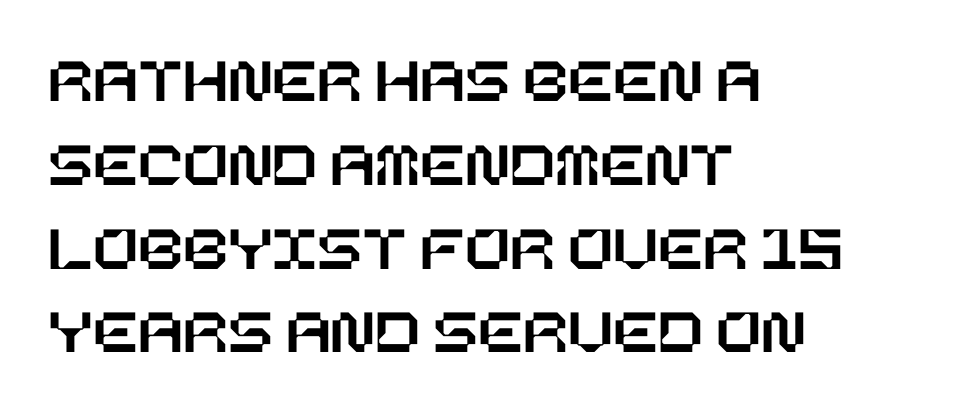
This sample uses plain, unmodified letter spacing. The area under the type is left untouched. Posture: straight, roman, zero tilt. Casual observation: everything's shoved over to the left. Quick note: interline space is typical.
